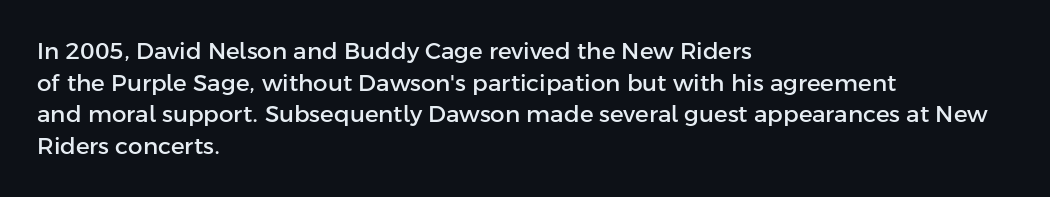
{"italic": "no", "underline": "no", "align": "left", "line_spacing": "normal", "line_spacing_ratio": 1.37, "letter_spacing": "normal", "letter_spacing_em": 0.0, "glyph_px": 23}
